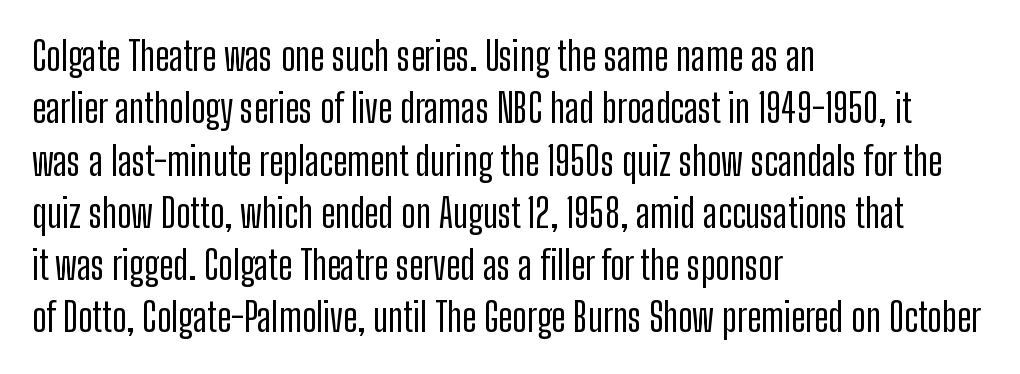
{"serif": "no", "italic": "no", "width": "condensed", "stroke_contrast": "low", "x_height": "medium", "monospaced": "no", "underline": "no", "align": "left", "line_spacing": "normal", "line_spacing_ratio": 1.34, "letter_spacing": "normal", "letter_spacing_em": 0.0, "glyph_px": 39}
